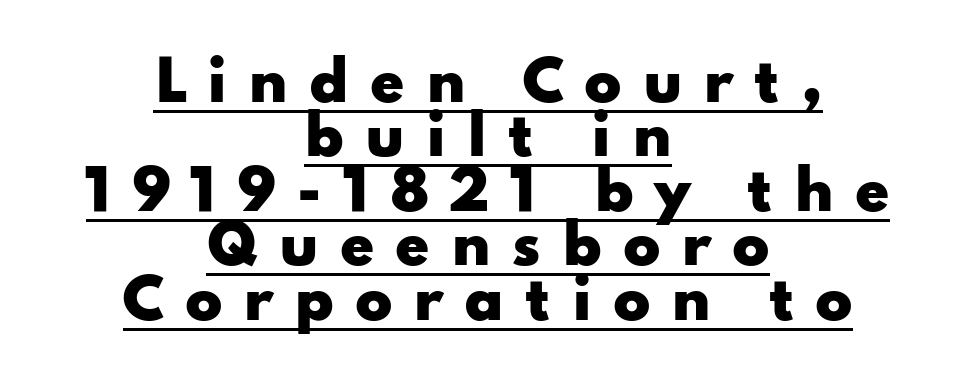
The image shows 55 px heavy, wide sans-serif type, upright; set centered, tight line spacing (0.99x), unusually wide letter spacing (+0.38 em), underlined; low stroke contrast and a small x-height.
